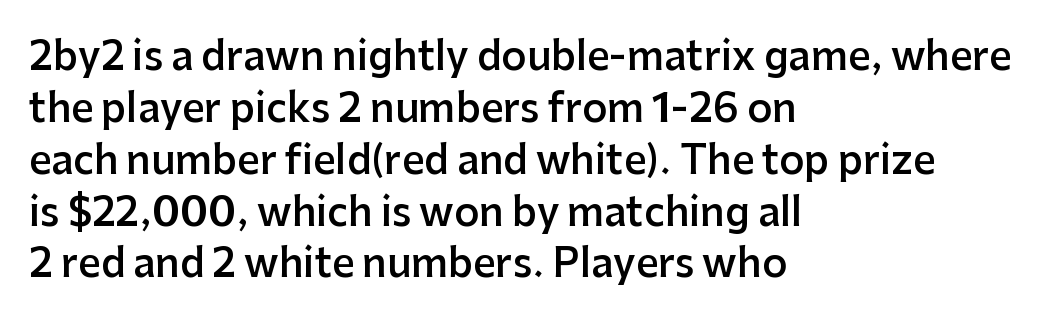
The image shows 39 px semibold sans-serif type, upright; set left-aligned, normal line spacing (1.33x), normal letter spacing, not underlined; low stroke contrast and a medium x-height.
